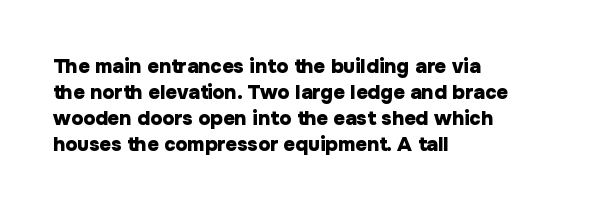
The image shows 20 px bold type, upright; set left-aligned, normal line spacing (1.3x), normal letter spacing, not underlined.
